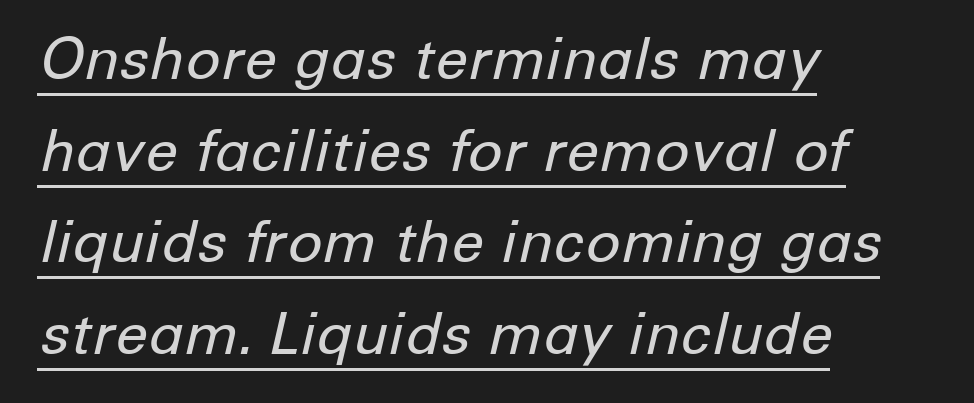
Each letter keeps its own natural width here, so spacing adapts to shape. Compared with a typical body face, this is equally light or lighter still. Typeset ragged right — the left edge is the straight one. Regarding leading, the lines here are spaced in the standard way. You can tell it's italic because the verticals aren't actually vertical.
